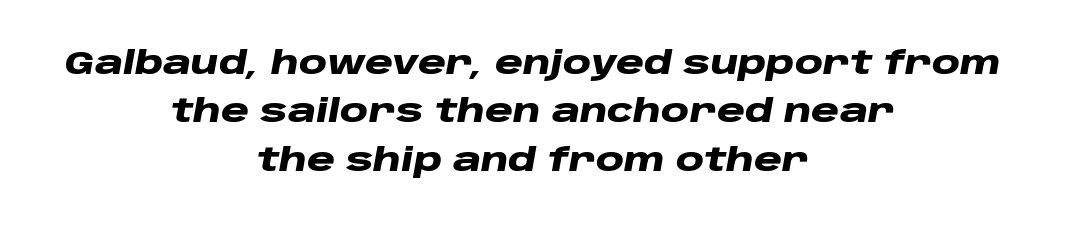
{"italic": "yes", "lean": "right", "slant_degrees": 10, "bold": "yes", "weight": "heavy", "width": "wide", "stroke_contrast": "low", "x_height": "large", "monospaced": "no", "underline": "no", "align": "center", "line_spacing": "normal", "line_spacing_ratio": 1.51, "letter_spacing": "normal", "letter_spacing_em": 0.0, "glyph_px": 32}
